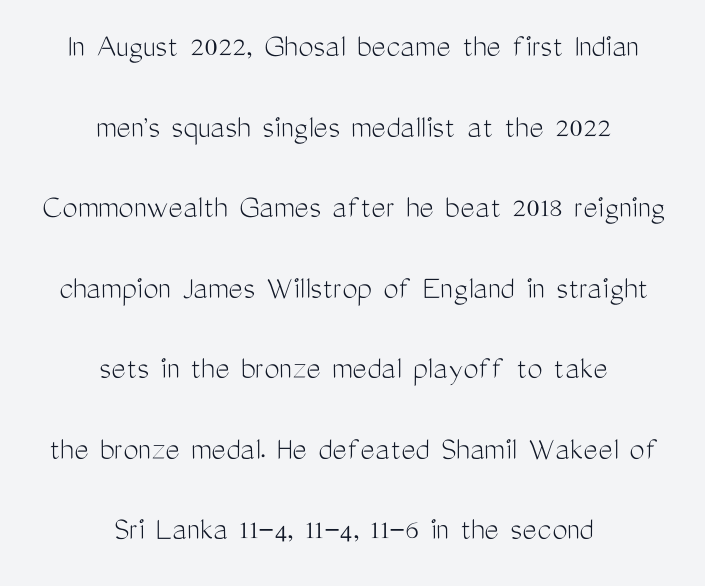
A sans-serif font was chosen for this passage. No heavy texture on the line: the type isn't bold. The passage shown is typed in a proportional face where columns would drift. Lines of text with bare space underneath. Whoever set this chose breathing room over compactness in the vertical rhythm. Casual observation: everything's sitting right in the middle.
